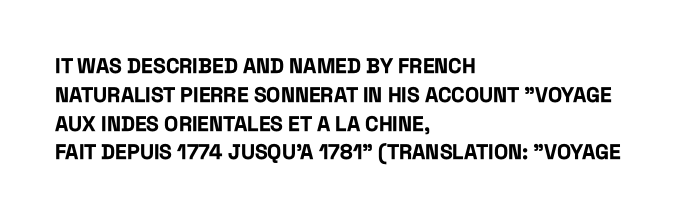
Q: Is the text bold? A: Yes.
Q: Is the text italic (slanted)? A: No, it is upright.
Q: Is the text underlined? A: No.
Q: How is the paragraph aligned? A: Left-aligned.
Q: Is the spacing between letters normal or unusually wide? A: Normal.
Q: Is the spacing between lines tight, normal or loose? A: Normal.
